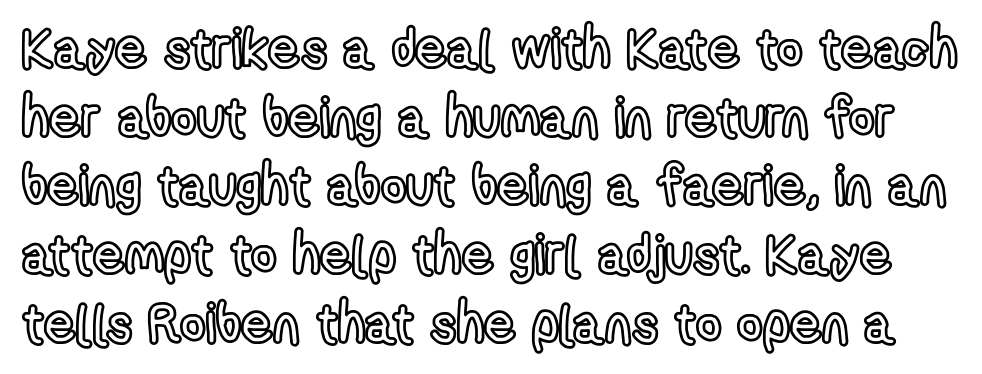
Q: Is the text italic (slanted)? A: No, it is upright.
Q: Is the text underlined? A: No.
Q: Is the spacing between letters normal or unusually wide? A: Normal.
Q: Is the spacing between lines tight, normal or loose? A: Normal.
Q: Width (condensed, normal, or wide)? A: Condensed.
Q: x-height? A: Medium.
Q: Monospaced? A: No.
